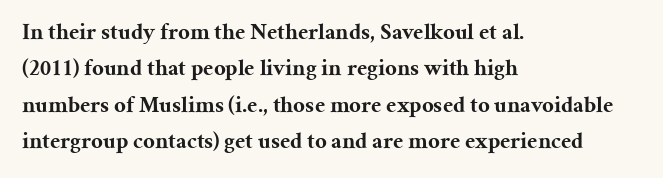
{"italic": "no", "bold": "yes", "underline": "no", "align": "left", "line_spacing": "normal", "line_spacing_ratio": 1.58, "letter_spacing": "normal", "letter_spacing_em": 0.0, "glyph_px": 23}
